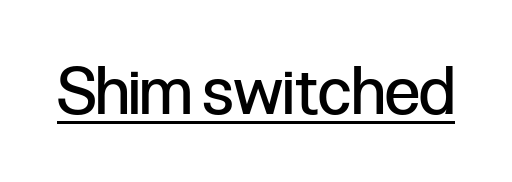
The rendering uses natural spacing where letterforms have individual widths. Each stroke keeps to a modest, everyday thickness or less. The face used here is rendered with its standard letterfit. A baseline rule has been typeset under these characters. If you drew a line through each stem, it would be perfectly vertical. Serifs: no, the terminals of the letterforms are clean.
